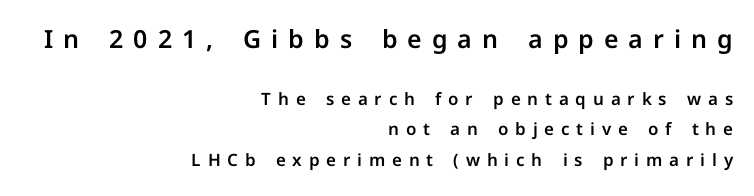
A flush-right, rag-left setting is used for this passage. Spacing between characters has been opened up far beyond the box default. A typesetter would mark this as roman, not italic. The block sitting higher on the canvas is the one with enlarged characters.
